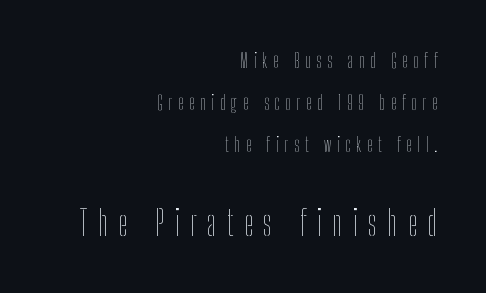
Q: Is the text bold? A: No.
Q: Is the text italic (slanted)? A: No, it is upright.
Q: Is the text underlined? A: No.
Q: How is the paragraph aligned? A: Right-aligned.
Q: Is the spacing between letters normal or unusually wide? A: Unusually wide.
Q: Is the spacing between lines tight, normal or loose? A: Loose.
Q: Which block of text is set in a larger size, the first (top) or the second (bottom)? A: The second (bottom) one.
Q: Width (condensed, normal, or wide)? A: Condensed.
Q: Stroke contrast? A: Low.
Q: x-height? A: Medium.
Q: Monospaced? A: No.
